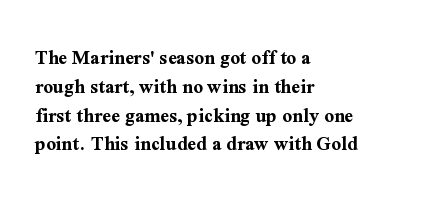
{"italic": "no", "bold": "yes", "underline": "no", "align": "left", "line_spacing": "normal", "line_spacing_ratio": 1.37, "letter_spacing": "normal", "letter_spacing_em": 0.0, "glyph_px": 21}
